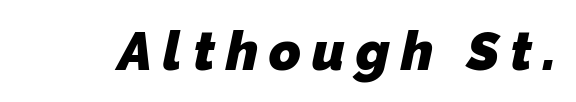
The image shows 54 px heavy sans-serif type; set unusually wide letter spacing (+0.2 em), not underlined; low stroke contrast and a medium x-height.
